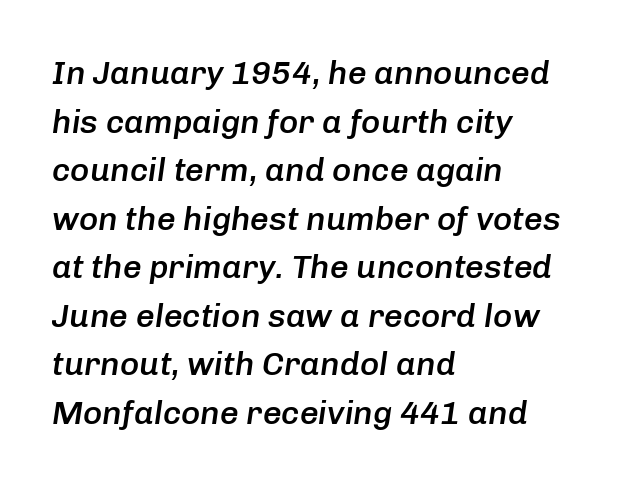
The image shows 33 px semibold type, italic (leaning right); set left-aligned, normal line spacing (1.47x), normal letter spacing, not underlined; low stroke contrast and a medium x-height.
